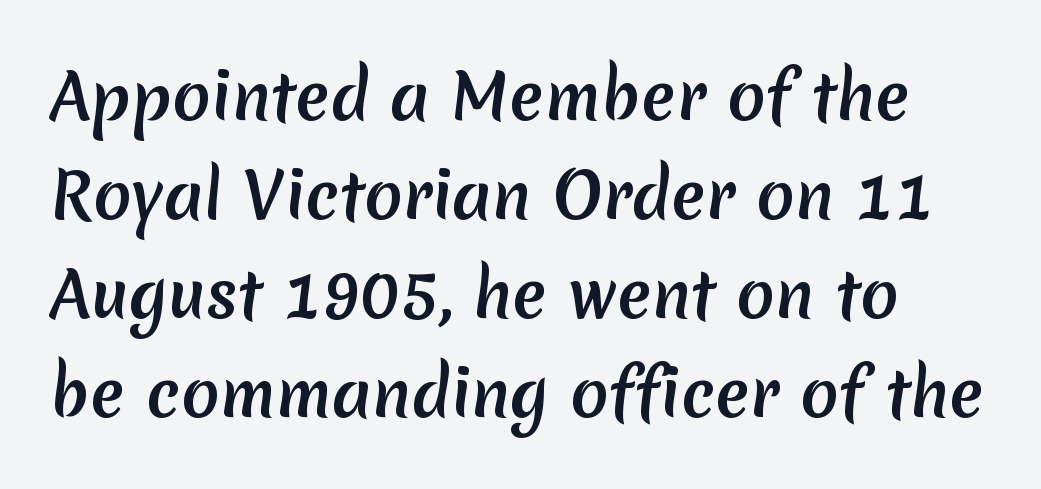
{"serif": "no", "width": "normal", "stroke_contrast": "medium", "x_height": "medium", "monospaced": "no", "underline": "no", "line_spacing": "normal", "line_spacing_ratio": 1.57, "letter_spacing": "normal", "letter_spacing_em": 0.0, "glyph_px": 63}
